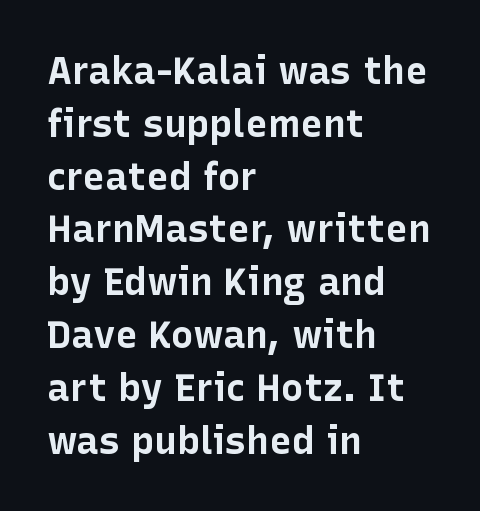
Does the lettering tilt? It doesn't — this is upright. How are the letters spaced? Ordinarily, with no added tracking. The space beneath each line is pristine and unruled. One-word summary of the alignment: left.
